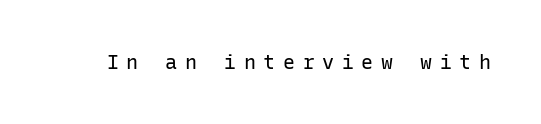
The image shows 20 px text type, upright; set unusually wide letter spacing (+0.38 em), not underlined.
